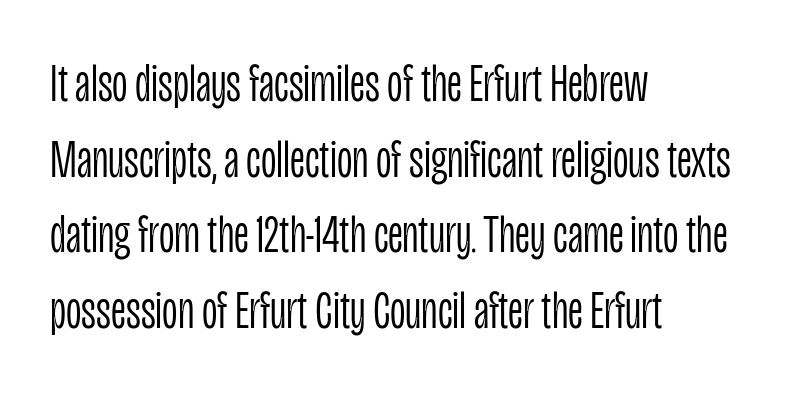
The font is comparable to plain body text, perhaps lighter. If you drew a ruler down the left edge, every line would touch it. Honestly, the letter spacing is just normal — you wouldn't notice it. Serifs: no, the terminals of the letterforms are clean.
